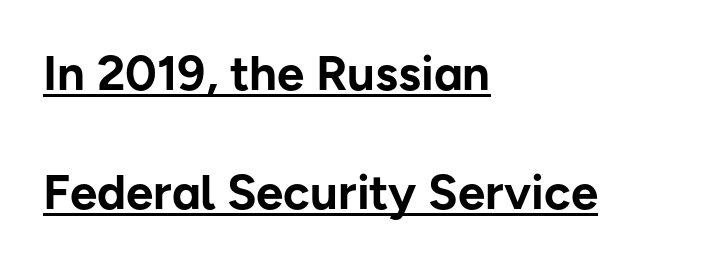
{"serif": "no", "italic": "no", "bold": "yes", "weight": "bold", "width": "normal", "stroke_contrast": "low", "x_height": "medium", "monospaced": "no", "underline": "yes", "align": "left", "line_spacing": "loose", "line_spacing_ratio": 2.43, "letter_spacing": "normal", "letter_spacing_em": 0.0, "glyph_px": 49}
